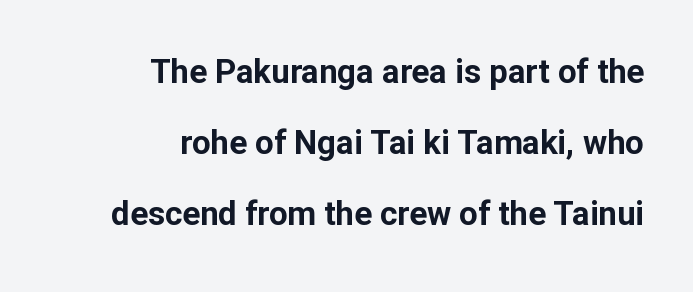
Between one letter and the next there's only the usual sliver of space. Horizontal bands of white between lines are thick stripes. The passage shown is typed in a proportional face where columns would drift. Clear beneath every line of the passage. Students, this is bold: see how much ink each stroke carries. Style check: upright.
